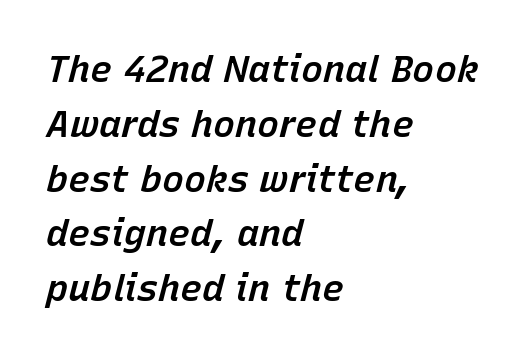
The image shows 37 px semibold type, italic (leaning right); set left-aligned, normal line spacing (1.48x), normal letter spacing, not underlined; low stroke contrast and a medium x-height.
